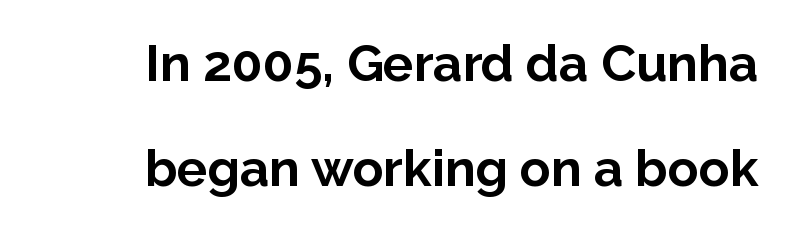
{"serif": "no", "italic": "no", "bold": "yes", "weight": "bold", "width": "normal", "stroke_contrast": "low", "x_height": "medium", "monospaced": "no", "underline": "no", "align": "right", "line_spacing": "loose", "line_spacing_ratio": 2.06, "letter_spacing": "normal", "letter_spacing_em": 0.0, "glyph_px": 51}
